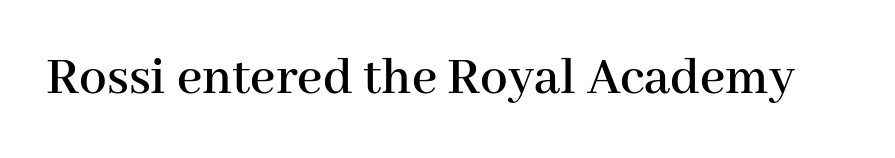
Q: Is the text italic (slanted)? A: No, it is upright.
Q: Is the typeface a serif or a sans-serif typeface? A: Serif.
Q: Is the text underlined? A: No.
Q: Is the spacing between letters normal or unusually wide? A: Normal.
Q: Width (condensed, normal, or wide)? A: Normal.
Q: Stroke contrast? A: High.
Q: x-height? A: Medium.
Q: Monospaced? A: No.
